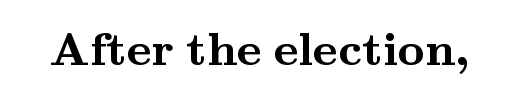
The image shows 47 px semibold, wide serif type, upright; set normal letter spacing, not underlined; medium stroke contrast and a small x-height.
